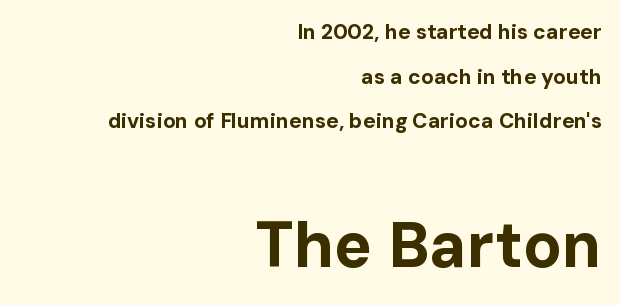
Q: Is the text bold? A: Yes.
Q: Is the text italic (slanted)? A: No, it is upright.
Q: Is the typeface a serif or a sans-serif typeface? A: Sans-serif.
Q: Is the text underlined? A: No.
Q: How is the paragraph aligned? A: Right-aligned.
Q: Is the spacing between letters normal or unusually wide? A: Normal.
Q: Is the spacing between lines tight, normal or loose? A: Loose.
Q: Which block of text is set in a larger size, the first (top) or the second (bottom)? A: The second (bottom) one.
Q: Width (condensed, normal, or wide)? A: Normal.
Q: Stroke contrast? A: Low.
Q: x-height? A: Medium.
Q: Monospaced? A: No.
